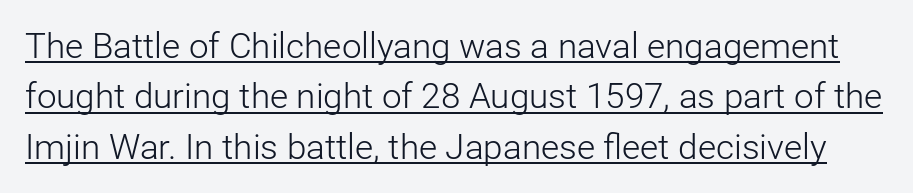
{"serif": "no", "italic": "no", "bold": "no", "weight": "light", "width": "normal", "stroke_contrast": "low", "x_height": "medium", "monospaced": "no", "underline": "yes", "line_spacing": "normal", "line_spacing_ratio": 1.44, "letter_spacing": "normal", "letter_spacing_em": 0.0, "glyph_px": 35}
